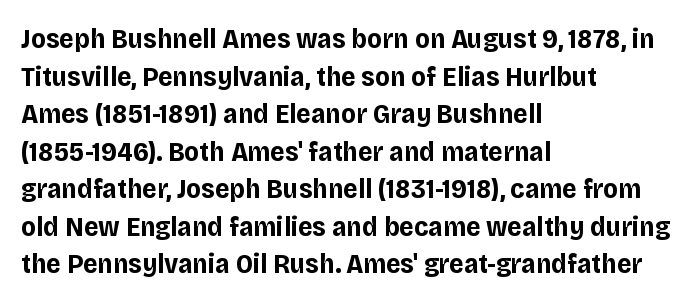
Posture: upright roman. The face used here is rendered with its standard letterfit. Are there feet on the stems? There aren't — it's a sans. The passage shown stacks its lines at a standard gap. The rendering uses natural spacing where letterforms have individual widths.
